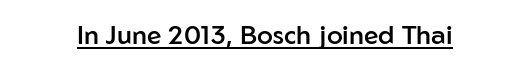
{"italic": "no", "bold": "semi", "underline": "yes", "letter_spacing": "normal", "letter_spacing_em": 0.0, "glyph_px": 26}
